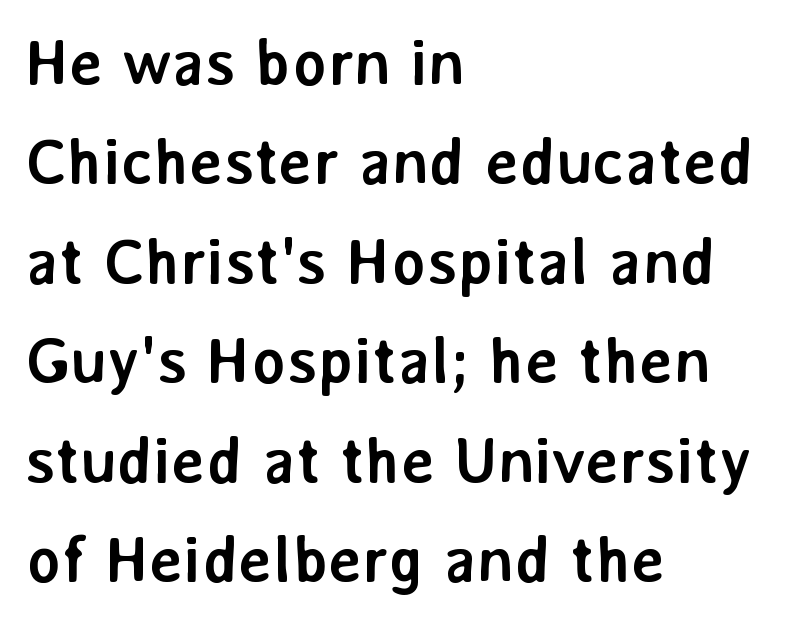
The image shows 65 px semibold sans-serif type, upright; set left-aligned, normal line spacing (1.53x), normal letter spacing, not underlined; low stroke contrast and a medium x-height.
